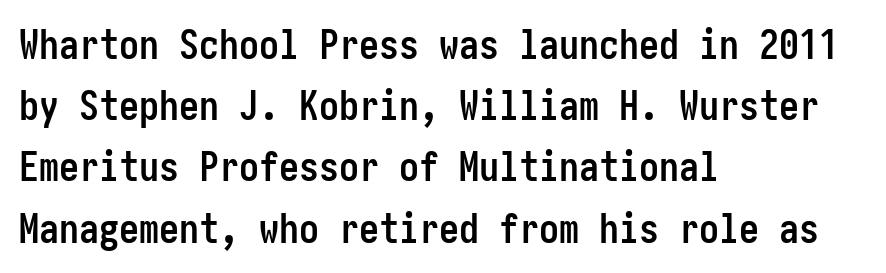
The space between consecutive lines is moderate. Does the copy run flush right? No — it runs flush left. Bold? Absolutely — the strokes are thick and heavy. Unlike italic type, these characters show no tilt at all.
